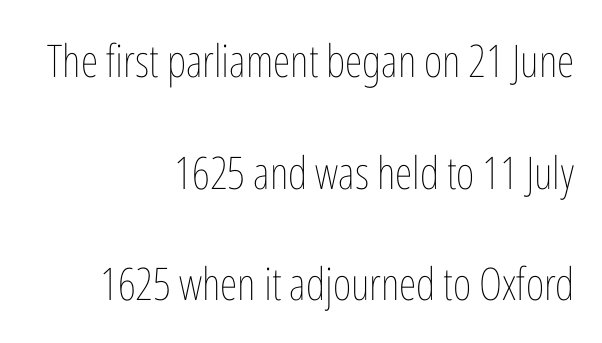
{"italic": "no", "bold": "no", "weight": "thin", "width": "condensed", "stroke_contrast": "low", "x_height": "medium", "monospaced": "no", "underline": "no", "align": "right", "line_spacing": "loose", "line_spacing_ratio": 2.48, "letter_spacing": "normal", "letter_spacing_em": 0.0, "glyph_px": 45}
